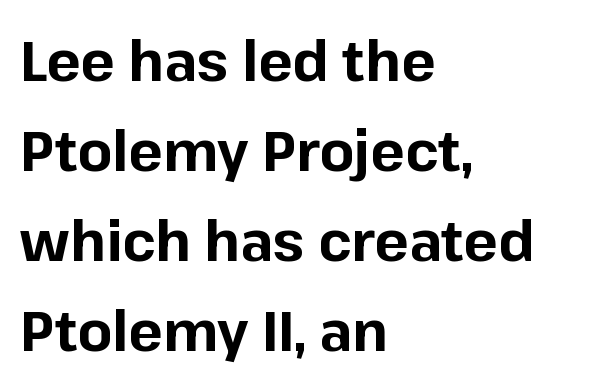
The image shows 57 px bold sans-serif type, upright; set left-aligned, normal line spacing (1.58x), normal letter spacing, not underlined; low stroke contrast and a medium x-height.
